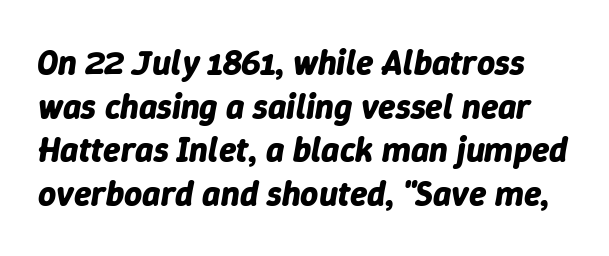
Q: Is the text bold? A: Yes.
Q: Is the text italic (slanted)? A: Yes, it leans right by about 9 degrees.
Q: Is the text underlined? A: No.
Q: Is the spacing between letters normal or unusually wide? A: Normal.
Q: Is the spacing between lines tight, normal or loose? A: Normal.
Q: Width (condensed, normal, or wide)? A: Normal.
Q: Stroke contrast? A: Low.
Q: x-height? A: Medium.
Q: Monospaced? A: No.
